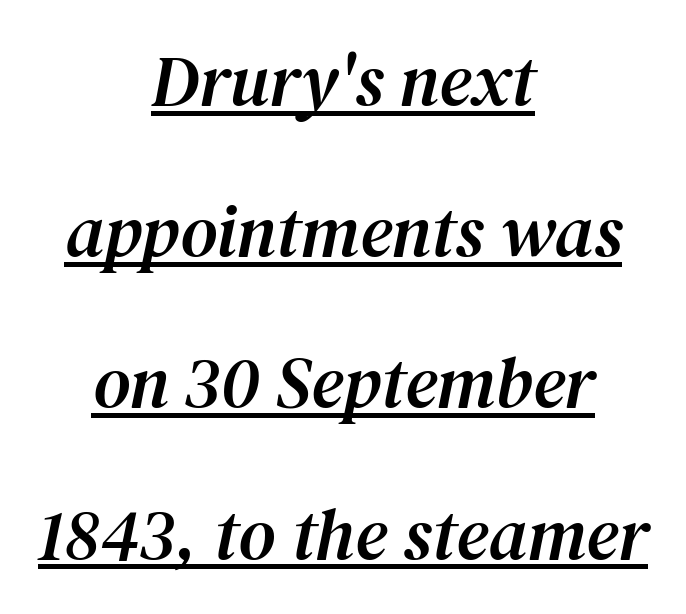
The image shows 72 px serif type, italic (leaning right); set centered, loose line spacing (2.1x), normal letter spacing, underlined; medium stroke contrast and a medium x-height.
